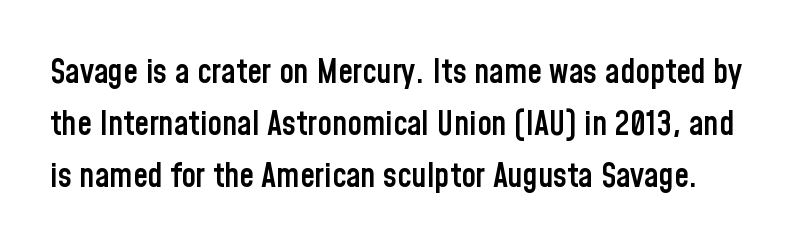
{"serif": "no", "italic": "no", "bold": "semi", "weight": "semibold", "width": "condensed", "stroke_contrast": "low", "x_height": "medium", "monospaced": "no", "underline": "no", "line_spacing": "normal", "line_spacing_ratio": 1.58, "letter_spacing": "normal", "letter_spacing_em": 0.0, "glyph_px": 33}
